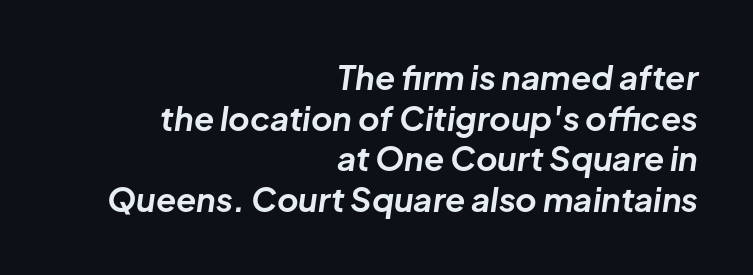
Which margin do the lines hug? The right one — the left edge is uneven. The strip under each line holds only bare page. These lines are rendered in a variable-pitch font. The line texture is even and compact thanks to regular tracking. Looking at the ascenders, they clearly lean. Heavy-handed strokes throughout: this text is bold.
